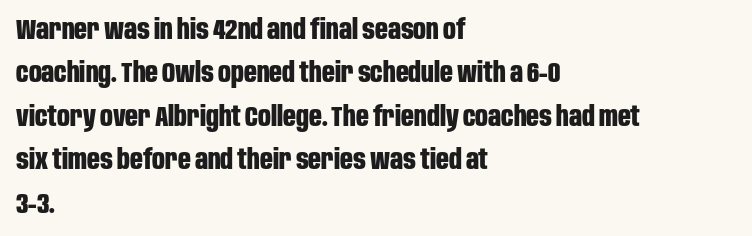
Q: Is the text bold? A: Yes.
Q: Is the text italic (slanted)? A: No, it is upright.
Q: Is the typeface a serif or a sans-serif typeface? A: Sans-serif.
Q: Is the text underlined? A: No.
Q: How is the paragraph aligned? A: Left-aligned.
Q: Is the spacing between letters normal or unusually wide? A: Normal.
Q: Is the spacing between lines tight, normal or loose? A: Normal.
Q: Width (condensed, normal, or wide)? A: Condensed.
Q: Stroke contrast? A: Low.
Q: x-height? A: Large.
Q: Monospaced? A: No.
